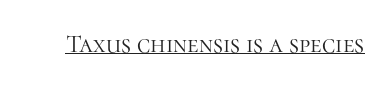
The letterforms sit at book weight or below. Posture: upright roman. Here the glyphs are tracked normally, forming tight word shapes. The words here are underlined.
